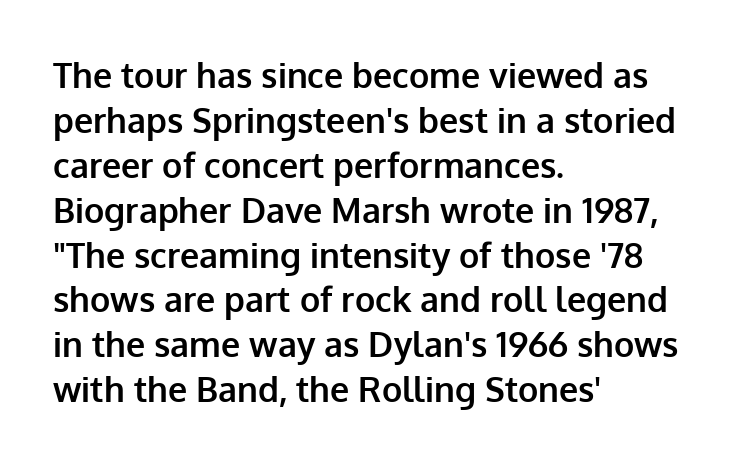
The image shows 34 px bold sans-serif type, upright; set left-aligned, normal line spacing (1.32x), normal letter spacing, not underlined; low stroke contrast and a medium x-height.
